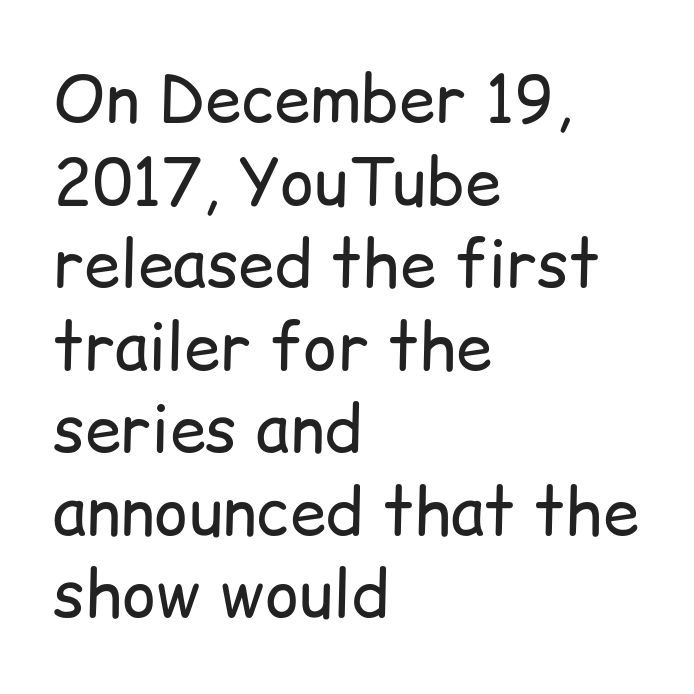
The image shows 65 px regular-weight sans-serif type, upright; set left-aligned, normal line spacing (1.27x), normal letter spacing, not underlined; low stroke contrast and a medium x-height.
